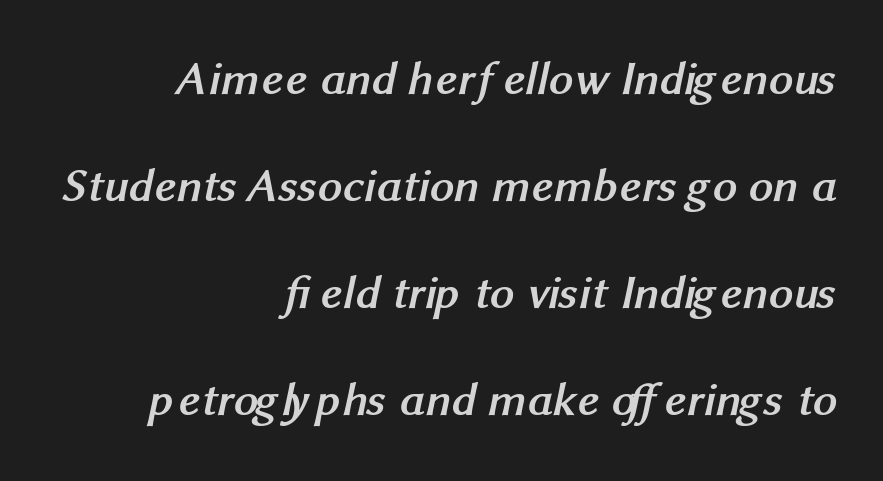
Q: Is the text bold? A: Yes.
Q: Is the typeface a serif or a sans-serif typeface? A: Sans-serif.
Q: Is the text underlined? A: No.
Q: How is the paragraph aligned? A: Right-aligned.
Q: Is the spacing between letters normal or unusually wide? A: Normal.
Q: Is the spacing between lines tight, normal or loose? A: Loose.
Q: Width (condensed, normal, or wide)? A: Normal.
Q: Stroke contrast? A: Medium.
Q: x-height? A: Medium.
Q: Monospaced? A: No.
